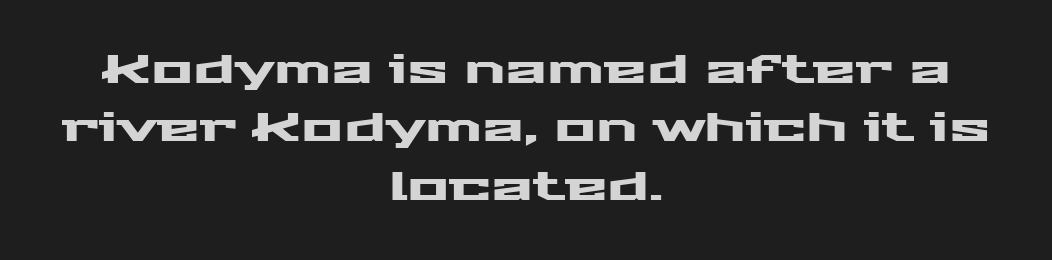
The image shows 39 px wide sans-serif type, upright; set centered, normal line spacing (1.5x), normal letter spacing, not underlined; medium stroke contrast and a medium x-height.
